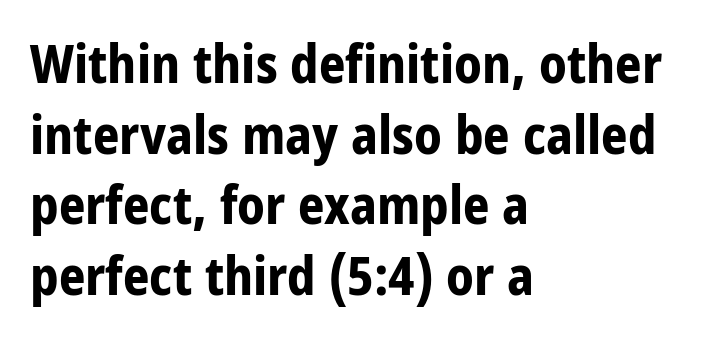
Q: Is the text bold? A: Yes.
Q: Is the text italic (slanted)? A: No, it is upright.
Q: Is the typeface a serif or a sans-serif typeface? A: Sans-serif.
Q: Is the text underlined? A: No.
Q: How is the paragraph aligned? A: Left-aligned.
Q: Is the spacing between letters normal or unusually wide? A: Normal.
Q: Is the spacing between lines tight, normal or loose? A: Normal.
Q: Width (condensed, normal, or wide)? A: Condensed.
Q: Stroke contrast? A: Low.
Q: x-height? A: Large.
Q: Monospaced? A: No.
